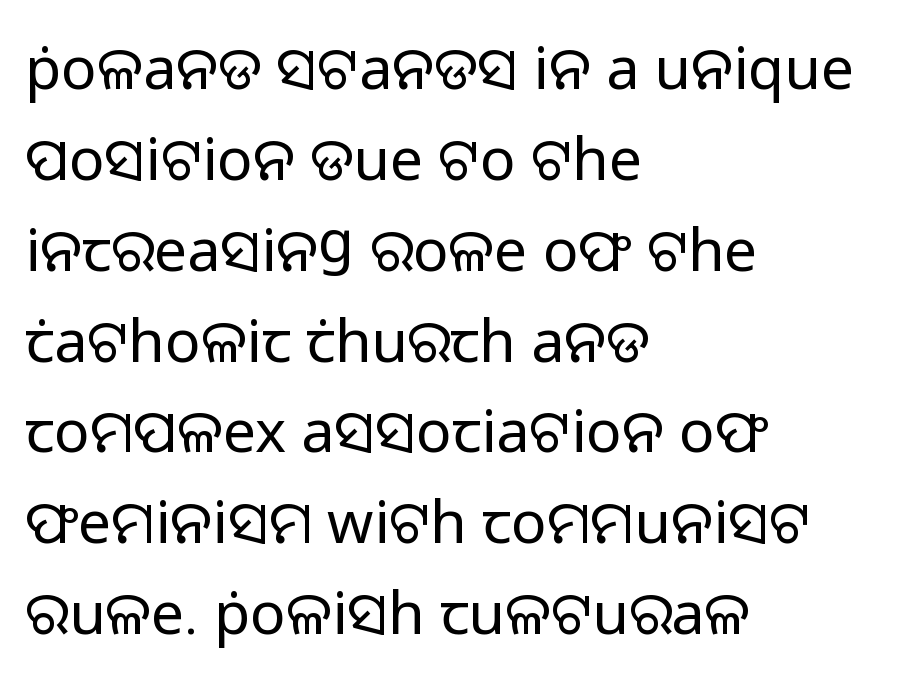
The image shows 59 px regular-weight sans-serif type, upright; set left-aligned, normal line spacing (1.54x), normal letter spacing, not underlined; low stroke contrast and a medium x-height.
